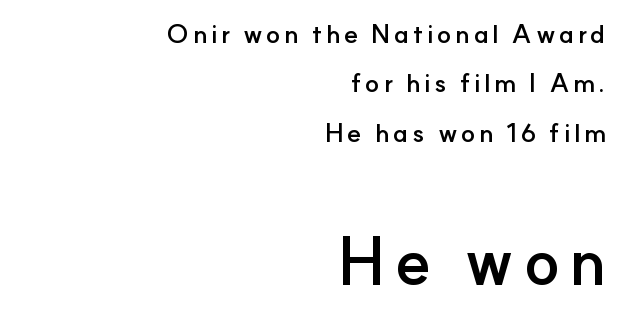
The image shows 66 px semibold sans-serif type, upright; set right-aligned, loose line spacing (1.9x), not underlined; the second (bottom) block is 2.54x larger; low stroke contrast and a small x-height.
